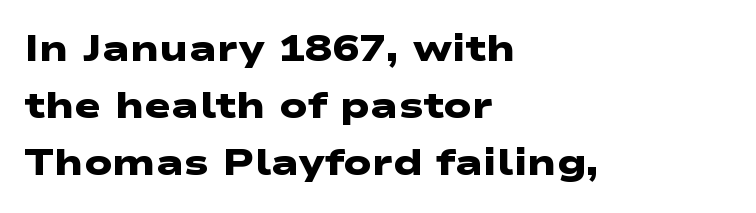
Heavy-handed strokes throughout: this text is bold. Anything drawn beneath the words? Only blank space. Look at the tracking — it's just the regular setting, nothing added. Summary of vertical rhythm: regular, with standard interline spacing. The letters advance in unequal steps, a hallmark of proportional type. The paragraph shown leans on its left margin.
